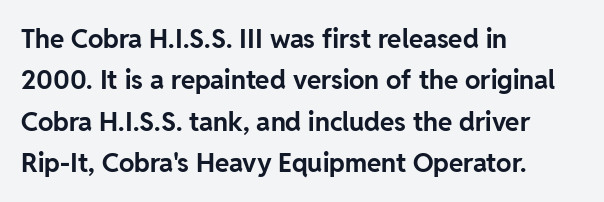
The image shows 26 px bold type, upright; set left-aligned, normal line spacing (1.59x), normal letter spacing, not underlined.
